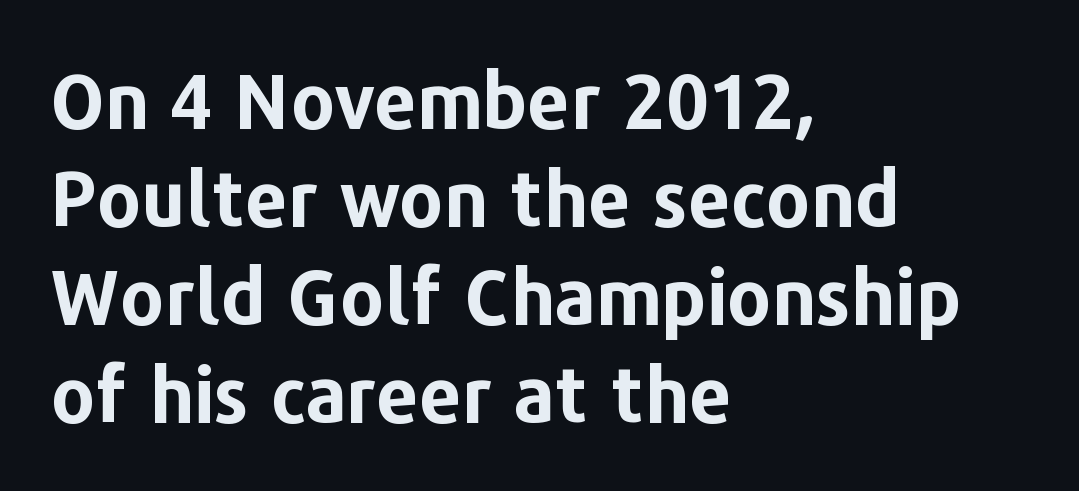
The image shows 76 px bold sans-serif type, upright; set left-aligned, normal line spacing (1.29x), normal letter spacing, not underlined; low stroke contrast and a medium x-height.
